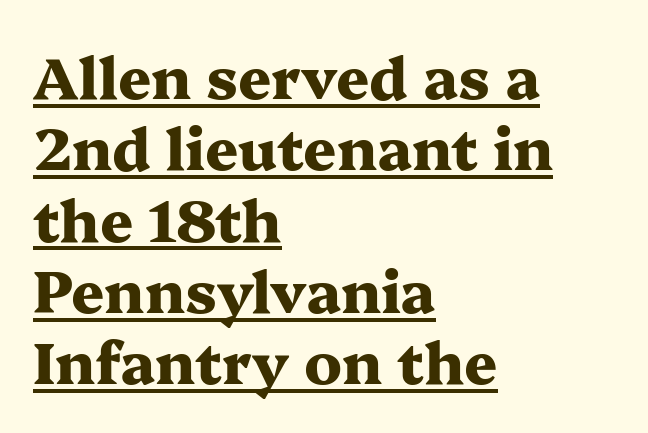
A baseline rule has been typeset under these characters. Look at the stroke-to-counter ratio: heavy, a bold. A classic flush-left, rag-right setting is used for this passage. Note the varied advance widths — an 'i' is clearly narrower than an 'm'. The characters display serif detailing at their extremities.
